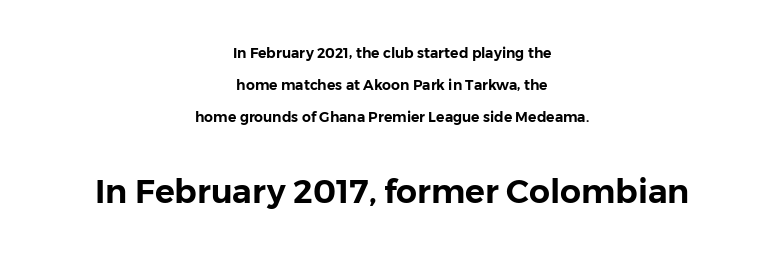
{"serif": "no", "italic": "no", "width": "normal", "stroke_contrast": "low", "x_height": "medium", "monospaced": "no", "underline": "no", "align": "center", "line_spacing": "loose", "line_spacing_ratio": 2.29, "letter_spacing": "normal", "letter_spacing_em": 0.0, "larger_block": "second", "size_ratio": 2.36, "glyph_px": 33}
